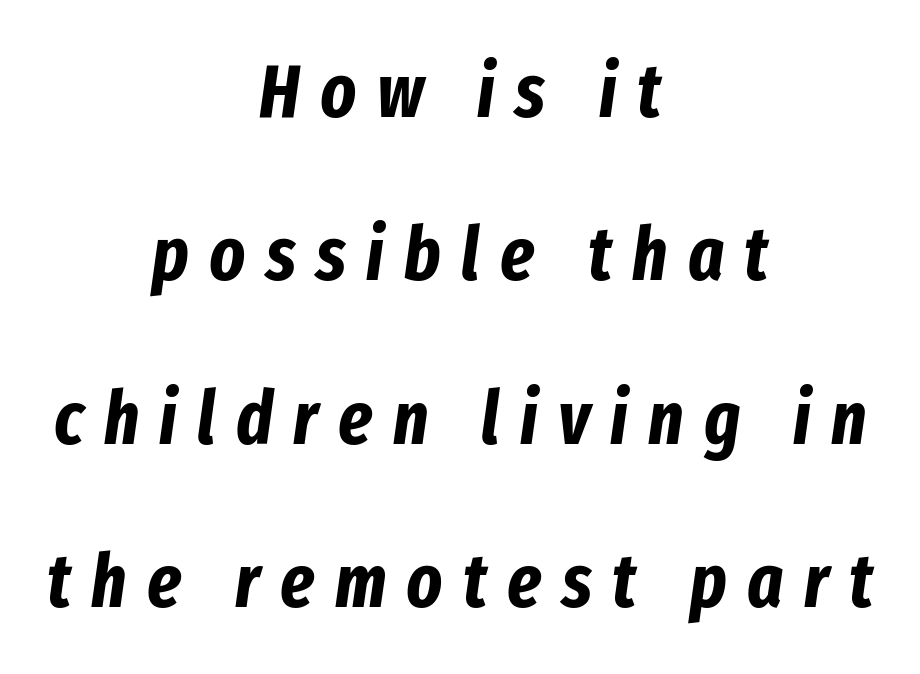
The image shows 75 px bold, condensed type, italic (leaning right); set centered, loose line spacing (2.18x), unusually wide letter spacing (+0.27 em), not underlined; low stroke contrast and a medium x-height.
